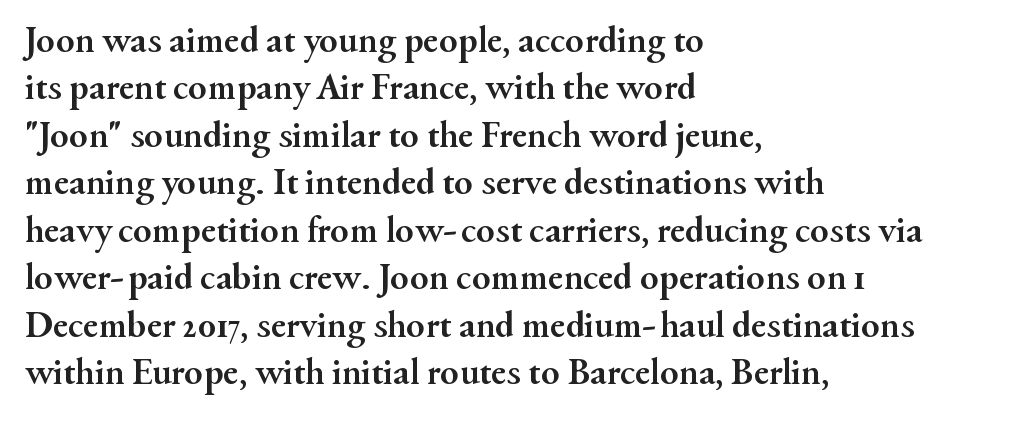
Q: Is the text bold? A: Yes.
Q: Is the text italic (slanted)? A: No, it is upright.
Q: Is the typeface a serif or a sans-serif typeface? A: Serif.
Q: Is the text underlined? A: No.
Q: How is the paragraph aligned? A: Left-aligned.
Q: Is the spacing between letters normal or unusually wide? A: Normal.
Q: Is the spacing between lines tight, normal or loose? A: Normal.
Q: Width (condensed, normal, or wide)? A: Normal.
Q: Stroke contrast? A: Medium.
Q: x-height? A: Small.
Q: Monospaced? A: No.
